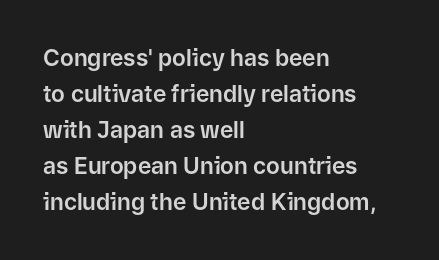
Regular leading. Check under the words: just untouched page. The type is set solid horizontally, with unmodified tracking. The paragraph has a hard left edge and a soft right edge.
